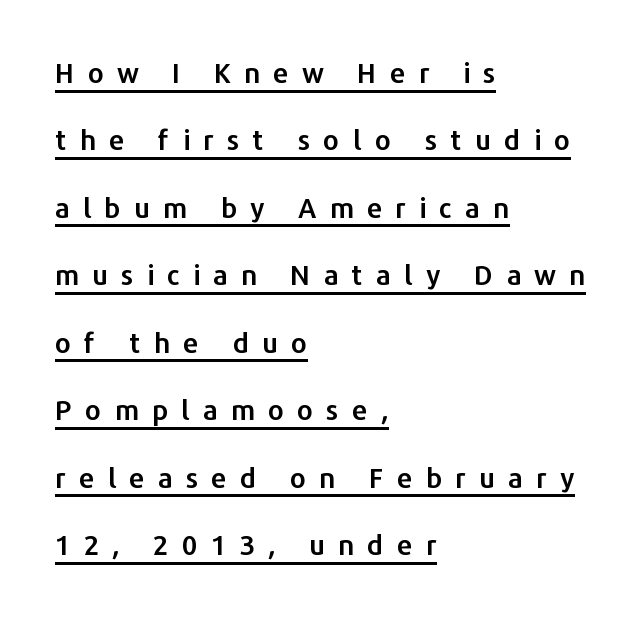
The image shows 28 px sans-serif type, upright; set left-aligned, loose line spacing (2.41x), unusually wide letter spacing (+0.46 em), underlined; low stroke contrast and a medium x-height.
